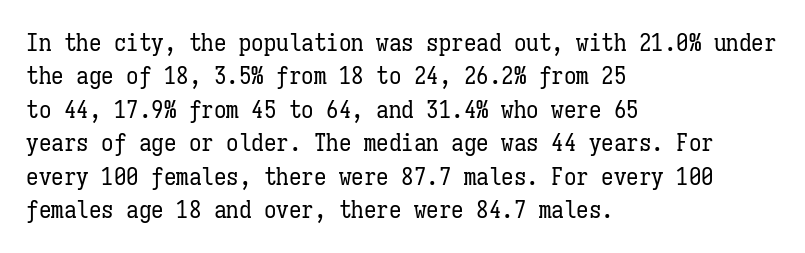
The image shows 25 px text type, upright; set left-aligned, normal line spacing (1.34x), normal letter spacing, not underlined.
